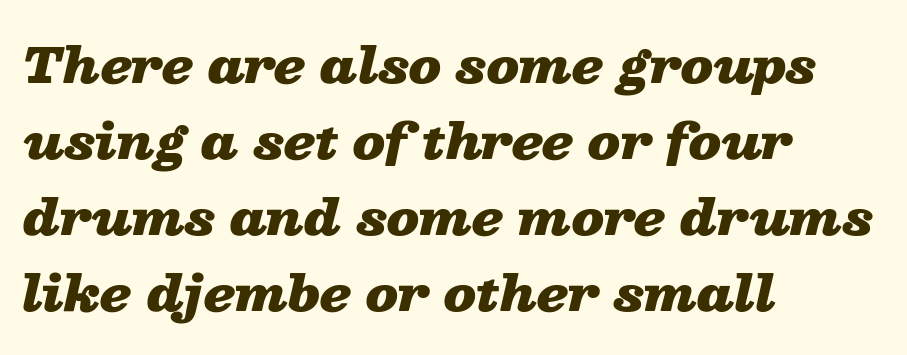
The image shows 48 px heavy, wide type, italic (leaning right); set left-aligned, normal line spacing (1.58x), normal letter spacing, not underlined; low stroke contrast and a medium x-height.
